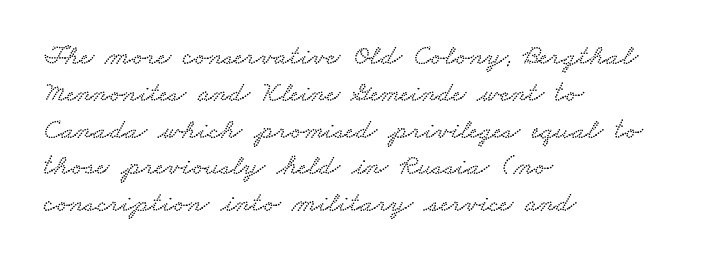
Q: Is the typeface a serif or a sans-serif typeface? A: Serif.
Q: Is the text underlined? A: No.
Q: How is the paragraph aligned? A: Left-aligned.
Q: Is the spacing between letters normal or unusually wide? A: Normal.
Q: Is the spacing between lines tight, normal or loose? A: Normal.
Q: Width (condensed, normal, or wide)? A: Wide.
Q: Stroke contrast? A: Low.
Q: x-height? A: Small.
Q: Monospaced? A: No.
